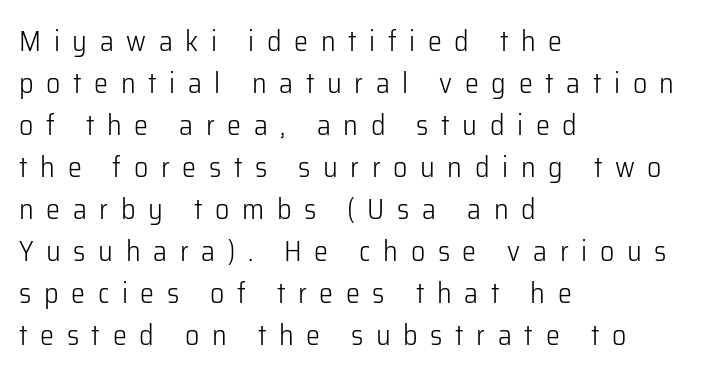
Serif or sans? Sans — the stroke terminals are bare. This sample uses an upright cut, with every glyph sitting square on the baseline. Vertical spacing — default. Horizontally, the lines are justified to the leading edge only.
